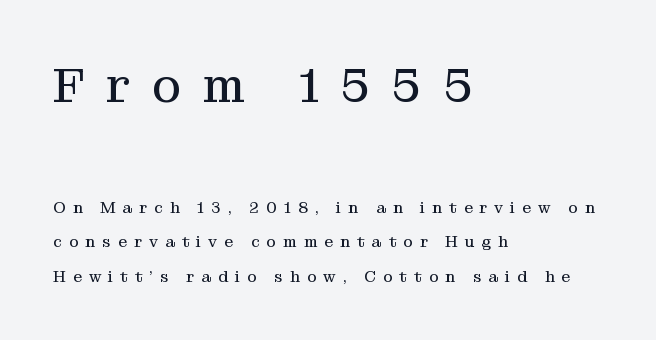
The image shows 49 px regular-weight serif type, upright; set left-aligned, loose line spacing (2.14x), unusually wide letter spacing (+0.44 em), not underlined; the first (top) block is 3.06x larger; medium stroke contrast and a medium x-height.
